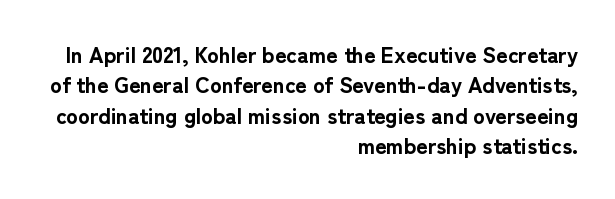
Q: Is the text bold? A: Yes.
Q: Is the text italic (slanted)? A: No, it is upright.
Q: Is the text underlined? A: No.
Q: How is the paragraph aligned? A: Right-aligned.
Q: Is the spacing between letters normal or unusually wide? A: Normal.
Q: Is the spacing between lines tight, normal or loose? A: Normal.
